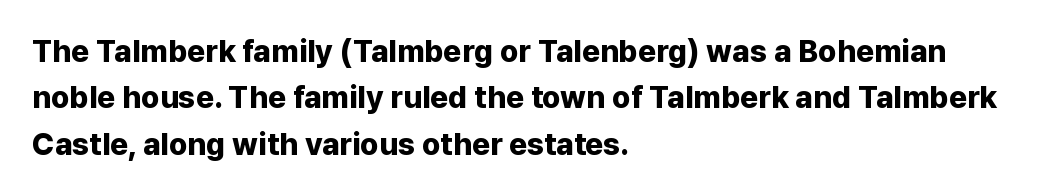
Character widths vary here, with narrow letters taking less room than wide ones. The rendering anchors every line to the left-hand side. Thick stems and heavy bowls — unmistakably bold. This is roman type, the default non-slanted kind. Unmarked baselines from the first word to the last. Regarding serifs, this sample does without them.
